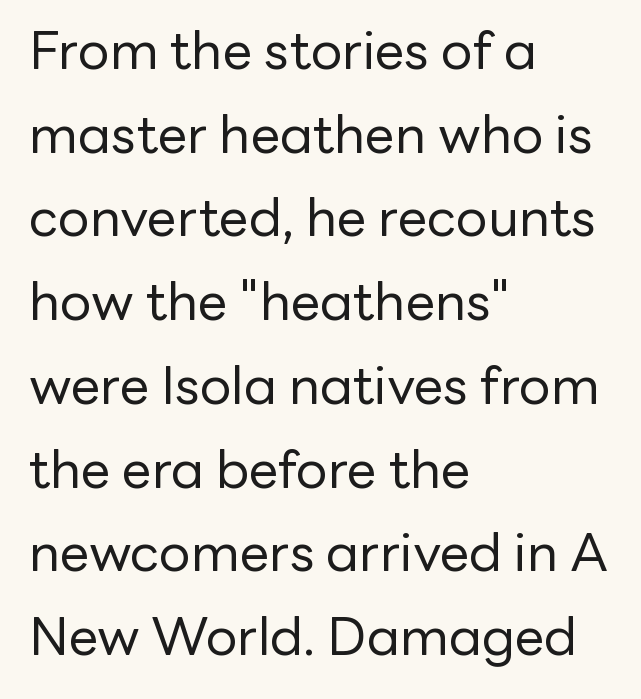
{"serif": "no", "italic": "no", "bold": "no", "weight": "regular", "width": "normal", "stroke_contrast": "low", "x_height": "medium", "monospaced": "no", "underline": "no", "align": "left", "line_spacing": "normal", "line_spacing_ratio": 1.58, "letter_spacing": "normal", "letter_spacing_em": 0.0, "glyph_px": 53}
